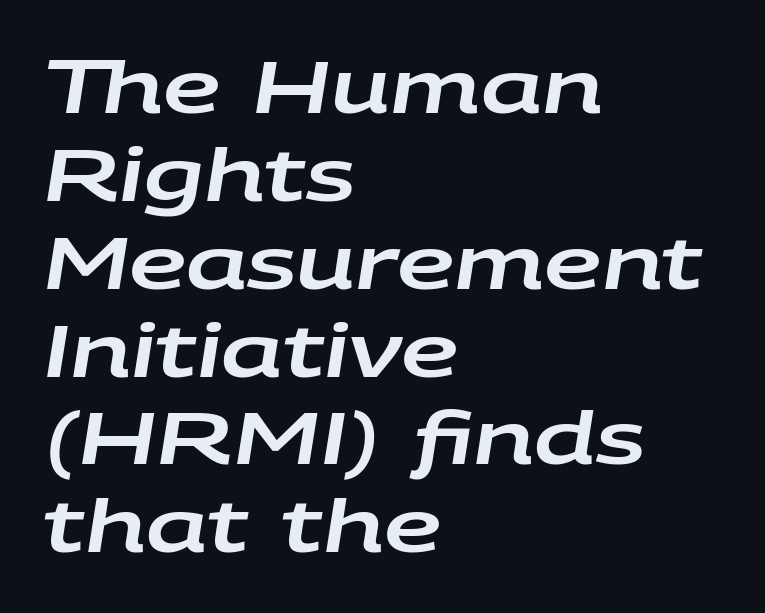
Q: Is the text italic (slanted)? A: Yes, it leans right by about 9 degrees.
Q: Is the text underlined? A: No.
Q: How is the paragraph aligned? A: Left-aligned.
Q: Is the spacing between letters normal or unusually wide? A: Normal.
Q: Width (condensed, normal, or wide)? A: Wide.
Q: Stroke contrast? A: Low.
Q: x-height? A: Large.
Q: Monospaced? A: No.
